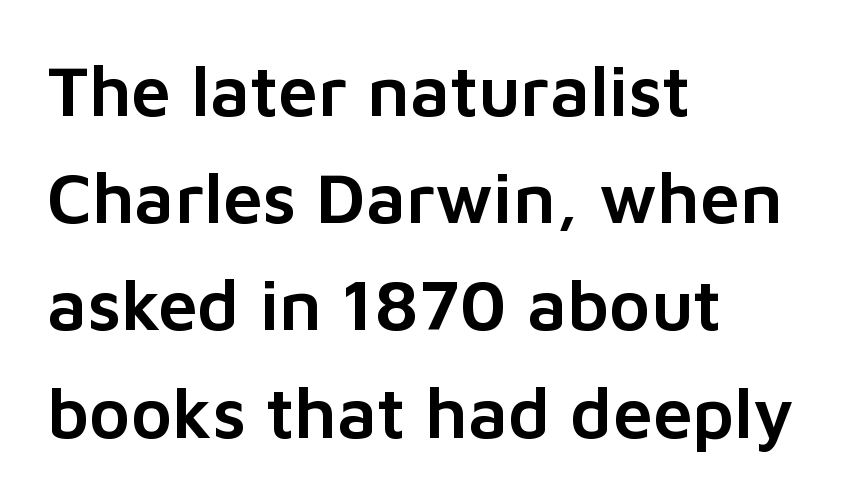
Q: Is the text italic (slanted)? A: No, it is upright.
Q: Is the typeface a serif or a sans-serif typeface? A: Sans-serif.
Q: Is the text underlined? A: No.
Q: How is the paragraph aligned? A: Left-aligned.
Q: Is the spacing between letters normal or unusually wide? A: Normal.
Q: Is the spacing between lines tight, normal or loose? A: Normal.
Q: Width (condensed, normal, or wide)? A: Normal.
Q: Stroke contrast? A: Low.
Q: x-height? A: Medium.
Q: Monospaced? A: No.
